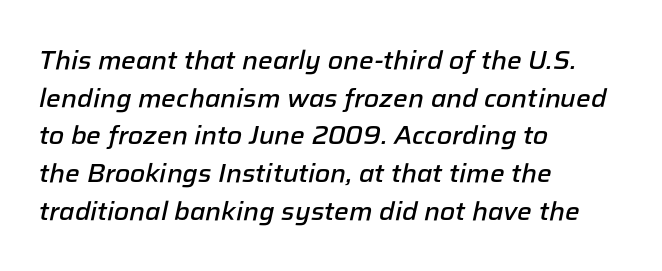
The image shows 26 px text type, italic (leaning right); set left-aligned, normal line spacing (1.45x), normal letter spacing, not underlined.
